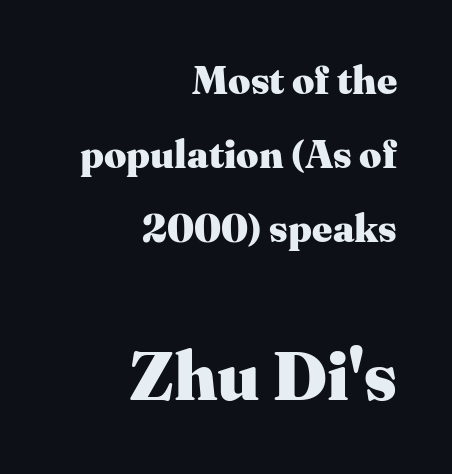
{"serif": "yes", "italic": "no", "bold": "yes", "weight": "heavy", "width": "normal", "stroke_contrast": "medium", "x_height": "medium", "monospaced": "no", "underline": "no", "align": "right", "line_spacing": "loose", "line_spacing_ratio": 1.9, "letter_spacing": "normal", "letter_spacing_em": 0.0, "larger_block": "second", "size_ratio": 1.77, "glyph_px": 69}
